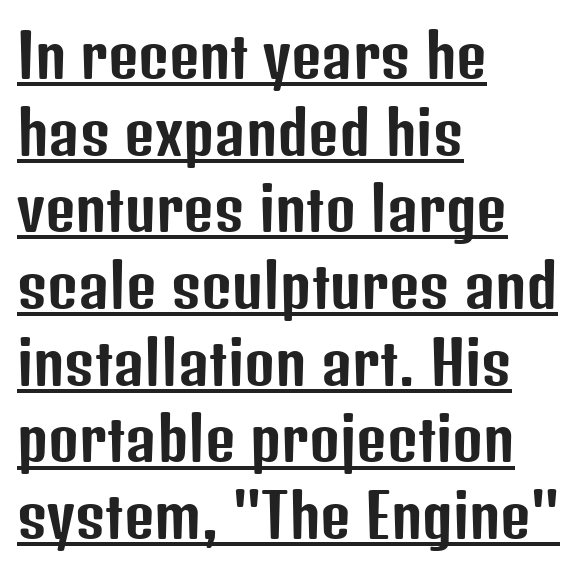
The image shows 59 px condensed sans-serif type, upright; set left-aligned, normal line spacing (1.3x), normal letter spacing, underlined; low stroke contrast and a medium x-height.
